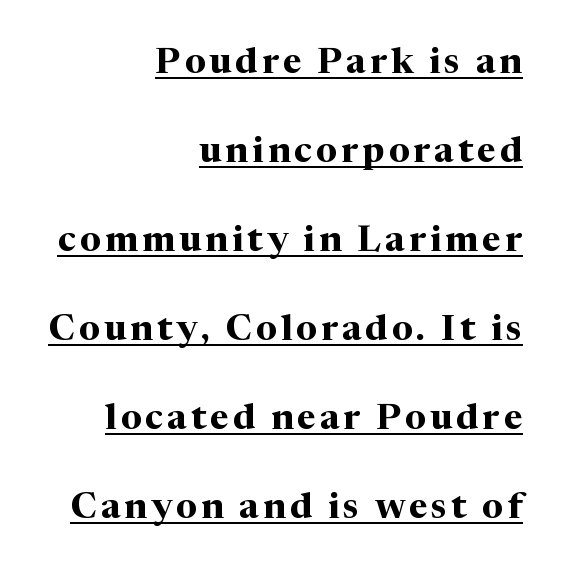
{"serif": "yes", "italic": "no", "bold": "yes", "weight": "bold", "width": "normal", "stroke_contrast": "medium", "x_height": "medium", "monospaced": "no", "underline": "yes", "align": "right", "line_spacing": "loose", "line_spacing_ratio": 2.47, "glyph_px": 36}
